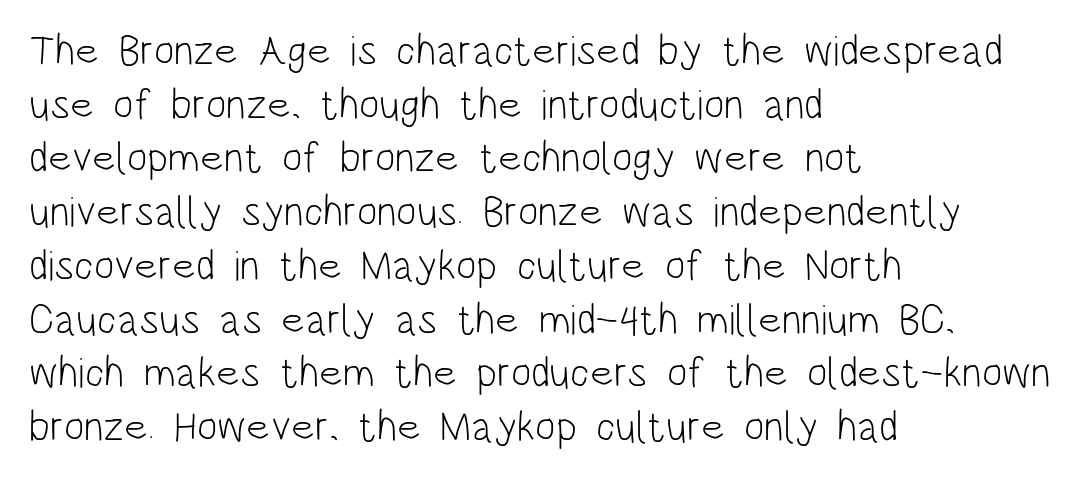
Q: Is the text bold? A: No.
Q: Is the text italic (slanted)? A: No, it is upright.
Q: Is the typeface a serif or a sans-serif typeface? A: Sans-serif.
Q: Is the text underlined? A: No.
Q: How is the paragraph aligned? A: Left-aligned.
Q: Is the spacing between letters normal or unusually wide? A: Normal.
Q: Is the spacing between lines tight, normal or loose? A: Normal.
Q: Width (condensed, normal, or wide)? A: Condensed.
Q: Stroke contrast? A: Low.
Q: x-height? A: Large.
Q: Monospaced? A: No.
